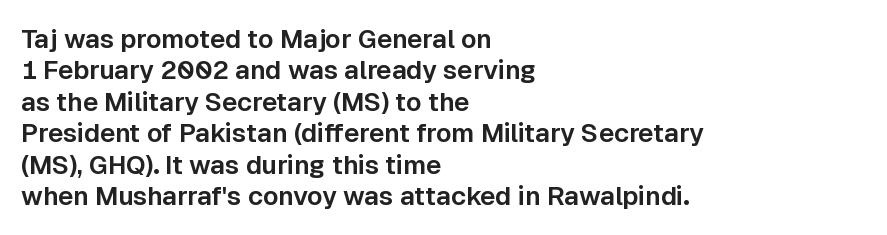
The image shows 26 px text type, upright; set left-aligned, line spacing 1.21x, normal letter spacing, not underlined.
